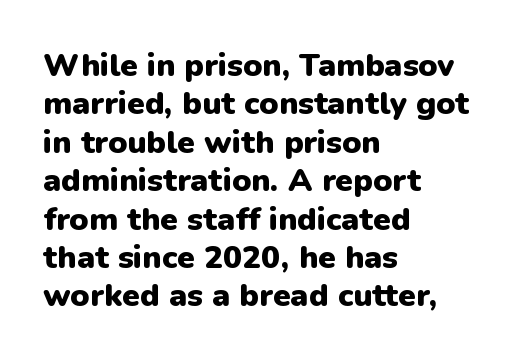
The image shows 32 px heavy sans-serif type, upright; set left-aligned, line spacing 1.2x, normal letter spacing, not underlined; low stroke contrast and a medium x-height.
